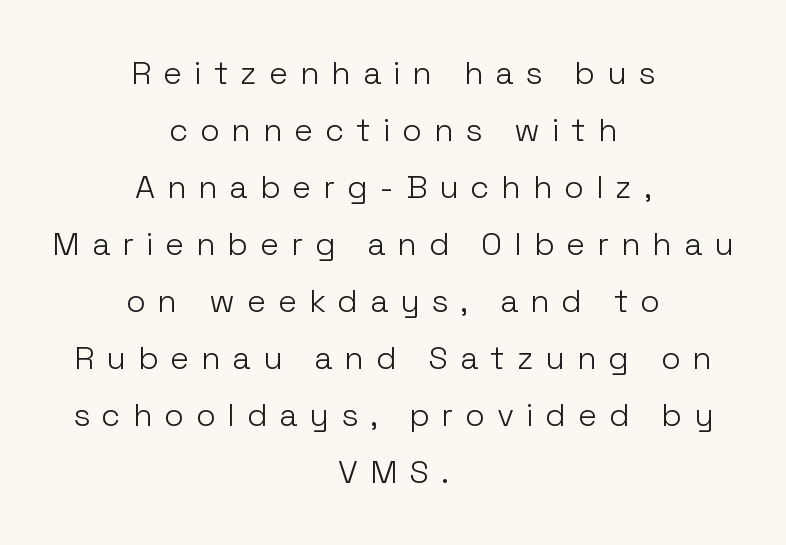
Q: Is the text bold? A: No.
Q: Is the text italic (slanted)? A: No, it is upright.
Q: Is the typeface a serif or a sans-serif typeface? A: Sans-serif.
Q: Is the text underlined? A: No.
Q: How is the paragraph aligned? A: Centered.
Q: Is the spacing between letters normal or unusually wide? A: Unusually wide.
Q: Width (condensed, normal, or wide)? A: Normal.
Q: Stroke contrast? A: Low.
Q: x-height? A: Medium.
Q: Monospaced? A: No.
